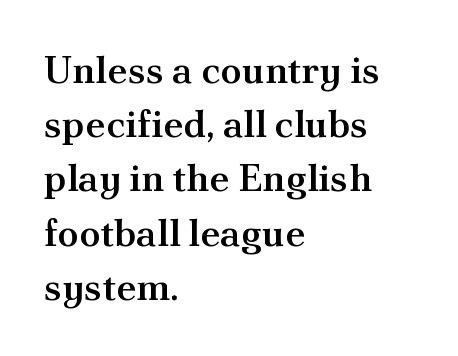
Q: Is the text bold? A: Semi-bold.
Q: Is the text italic (slanted)? A: No, it is upright.
Q: Is the typeface a serif or a sans-serif typeface? A: Serif.
Q: Is the text underlined? A: No.
Q: How is the paragraph aligned? A: Left-aligned.
Q: Is the spacing between letters normal or unusually wide? A: Normal.
Q: Is the spacing between lines tight, normal or loose? A: Normal.
Q: Width (condensed, normal, or wide)? A: Normal.
Q: Stroke contrast? A: Medium.
Q: x-height? A: Small.
Q: Monospaced? A: No.
